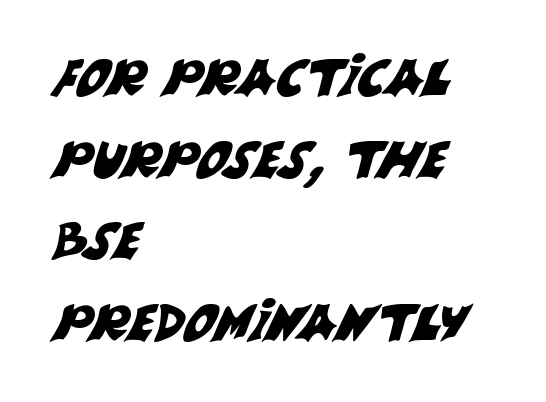
The image shows 51 px sans-serif type; set left-aligned, normal line spacing (1.6x), normal letter spacing, not underlined; medium stroke contrast and a large x-height.
